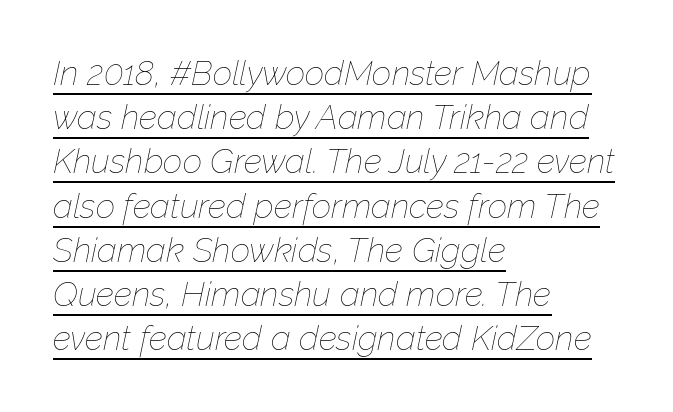
{"italic": "yes", "lean": "right", "slant_degrees": 12, "bold": "no", "weight": "thin", "width": "normal", "stroke_contrast": "low", "x_height": "medium", "monospaced": "no", "underline": "yes", "align": "left", "line_spacing": "normal", "line_spacing_ratio": 1.3, "letter_spacing": "normal", "letter_spacing_em": 0.0, "glyph_px": 34}
